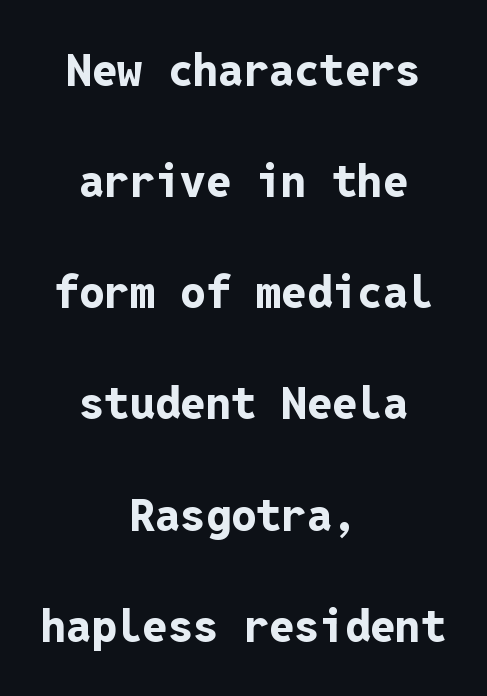
{"serif": "no", "italic": "no", "bold": "yes", "weight": "bold", "width": "normal", "stroke_contrast": "low", "x_height": "medium", "monospaced": "yes", "underline": "no", "align": "center", "line_spacing": "loose", "line_spacing_ratio": 2.47, "letter_spacing": "normal", "letter_spacing_em": 0.0, "glyph_px": 45}
